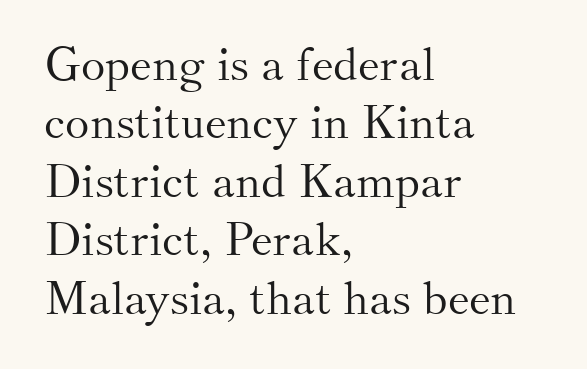
The image shows 46 px light serif type, upright; set left-aligned, normal line spacing (1.27x), normal letter spacing, not underlined; medium stroke contrast and a small x-height.
